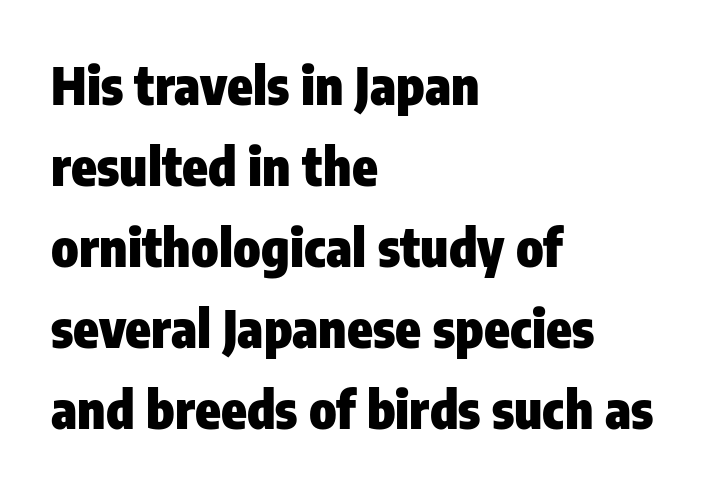
Q: Is the text bold? A: Yes.
Q: Is the text italic (slanted)? A: No, it is upright.
Q: Is the typeface a serif or a sans-serif typeface? A: Sans-serif.
Q: Is the text underlined? A: No.
Q: How is the paragraph aligned? A: Left-aligned.
Q: Is the spacing between letters normal or unusually wide? A: Normal.
Q: Is the spacing between lines tight, normal or loose? A: Normal.
Q: Width (condensed, normal, or wide)? A: Condensed.
Q: Stroke contrast? A: Low.
Q: x-height? A: Medium.
Q: Monospaced? A: No.
